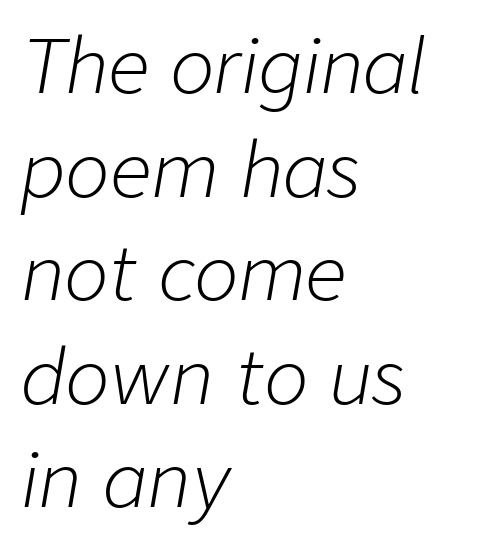
Q: Is the text bold? A: No.
Q: Is the text italic (slanted)? A: Yes, it leans right by about 9 degrees.
Q: Is the text underlined? A: No.
Q: How is the paragraph aligned? A: Left-aligned.
Q: Is the spacing between letters normal or unusually wide? A: Normal.
Q: Is the spacing between lines tight, normal or loose? A: Normal.
Q: Width (condensed, normal, or wide)? A: Normal.
Q: Stroke contrast? A: Low.
Q: x-height? A: Medium.
Q: Monospaced? A: No.
